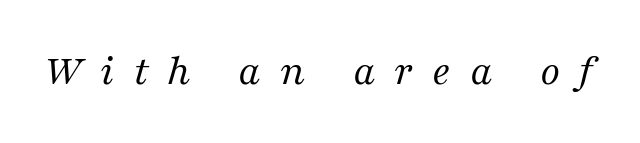
The image shows 45 px regular-weight serif type, italic (leaning right); set unusually wide letter spacing (+0.42 em), not underlined; medium stroke contrast and a medium x-height.
